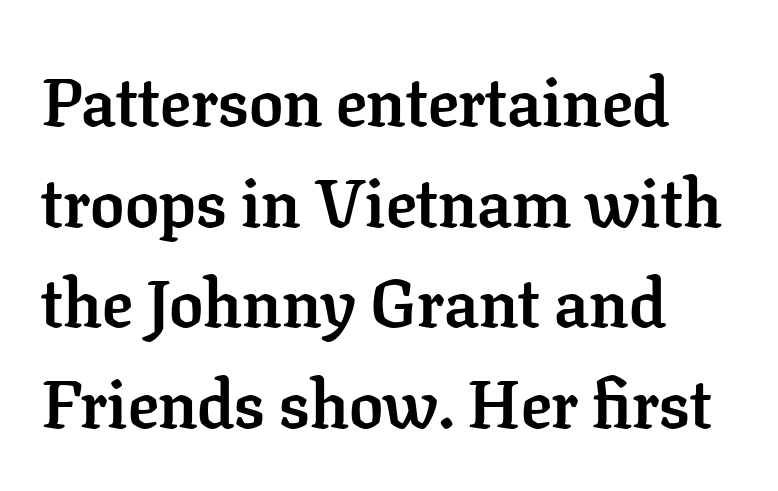
Q: Is the text bold? A: Yes.
Q: Is the text italic (slanted)? A: No, it is upright.
Q: Is the typeface a serif or a sans-serif typeface? A: Serif.
Q: Is the text underlined? A: No.
Q: How is the paragraph aligned? A: Left-aligned.
Q: Is the spacing between letters normal or unusually wide? A: Normal.
Q: Is the spacing between lines tight, normal or loose? A: Normal.
Q: Width (condensed, normal, or wide)? A: Normal.
Q: Stroke contrast? A: Low.
Q: x-height? A: Medium.
Q: Monospaced? A: No.
